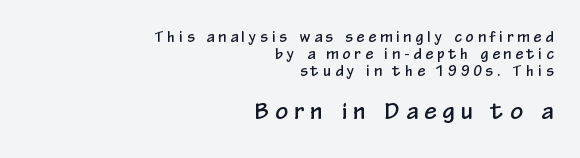
The rendering anchors every line to the right-hand side. Ascenders rise straight up at ninety degrees. The passage shown has open, widely tracked lettering throughout. The zone under the glyphs is completely vacant. Type size steps up from the first block to the second.
